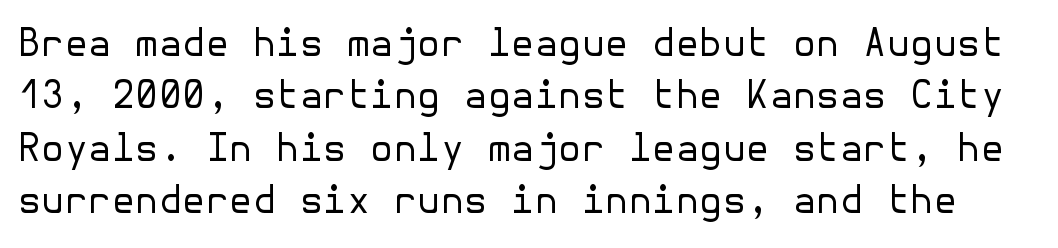
These lines sit exactly where default settings would place them. Each row of text sits above clean, open space. Unlike italic type, these characters show no tilt at all. The letters sit at their default tracking, neither squeezed nor spread. No heavy texture on the line: the type isn't bold.
